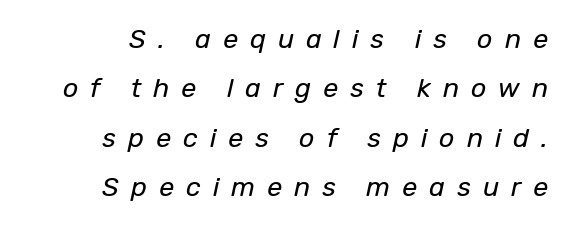
Q: Is the text bold? A: No.
Q: Is the text italic (slanted)? A: Yes, it leans right by about 12 degrees.
Q: Is the text underlined? A: No.
Q: How is the paragraph aligned? A: Right-aligned.
Q: Is the spacing between letters normal or unusually wide? A: Unusually wide.
